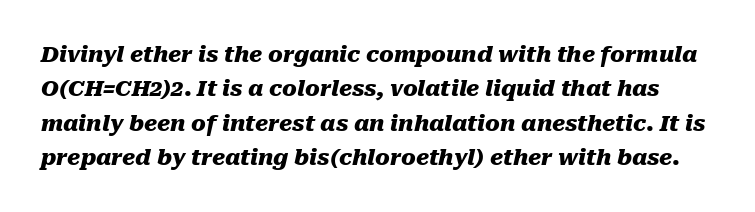
Glyph-to-glyph distance matches everyday printed text. This rendering features lettering with no underline. A normal amount of white space separates one row of letters from the next. Notice how thick the strokes are: this is what a full bold looks like. Quick note: italic.
